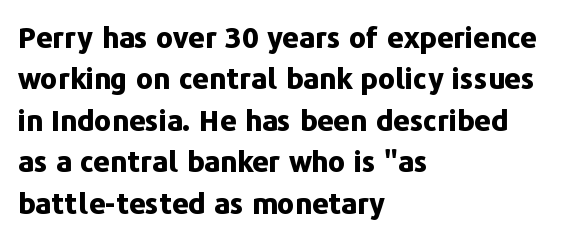
Layout note: lines flush left. Ordinary non-slanted type is in use. Look at the bottom of the vertical strokes: they stop flat, with no serifs. The letters sit at their default tracking, neither squeezed nor spread. Quick note: underline off.
